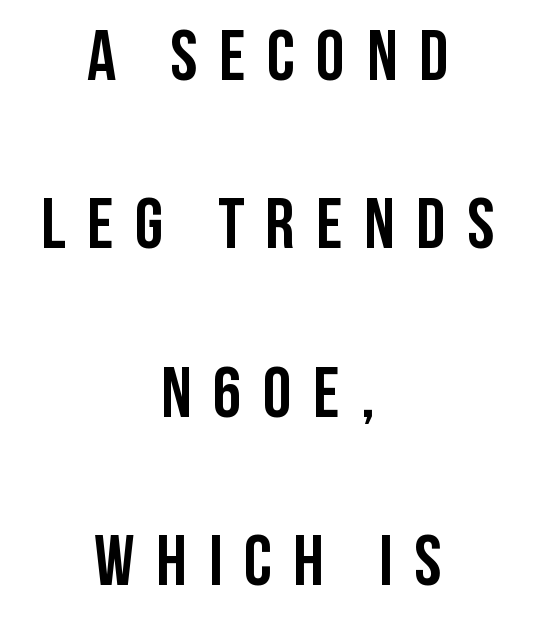
Q: Is the text bold? A: Yes.
Q: Is the text italic (slanted)? A: No, it is upright.
Q: Is the typeface a serif or a sans-serif typeface? A: Sans-serif.
Q: Is the text underlined? A: No.
Q: How is the paragraph aligned? A: Centered.
Q: Is the spacing between letters normal or unusually wide? A: Unusually wide.
Q: Is the spacing between lines tight, normal or loose? A: Loose.
Q: Width (condensed, normal, or wide)? A: Condensed.
Q: Stroke contrast? A: Low.
Q: x-height? A: Large.
Q: Monospaced? A: No.
